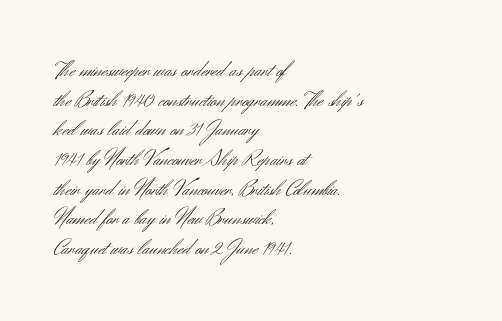
{"bold": "no", "underline": "no", "align": "left", "line_spacing": "normal", "line_spacing_ratio": 1.29, "letter_spacing": "normal", "letter_spacing_em": 0.0, "glyph_px": 23}
